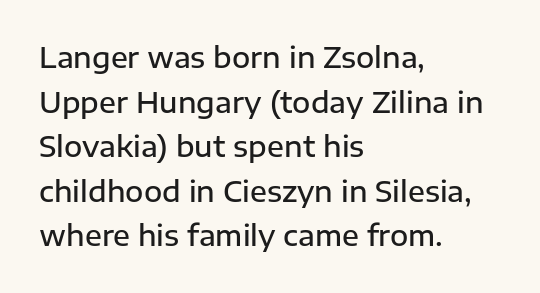
Proportional: the letters do not fall into vertical columns. The letters carry no serifs — their stems end cleanly without finishing strokes. The area under the type is left untouched. When letters stand straight like this, we call the style roman or upright. Caption: multi-line text, flush left, ragged right.
